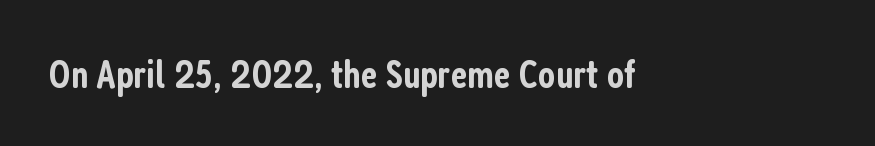
{"serif": "no", "italic": "no", "bold": "semi", "weight": "semibold", "width": "condensed", "stroke_contrast": "low", "x_height": "medium", "monospaced": "no", "underline": "no", "letter_spacing": "normal", "letter_spacing_em": 0.0, "glyph_px": 41}
